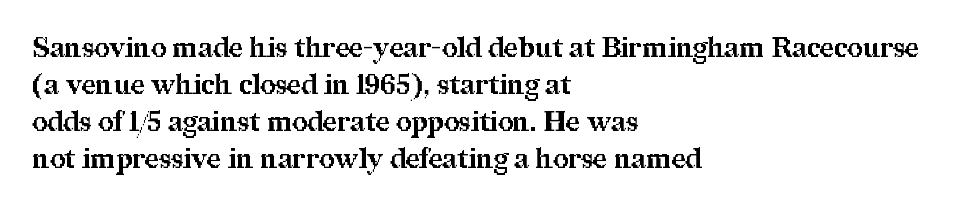
{"italic": "no", "bold": "yes", "underline": "no", "align": "left", "line_spacing": "normal", "line_spacing_ratio": 1.37, "letter_spacing": "normal", "letter_spacing_em": 0.0, "glyph_px": 27}
